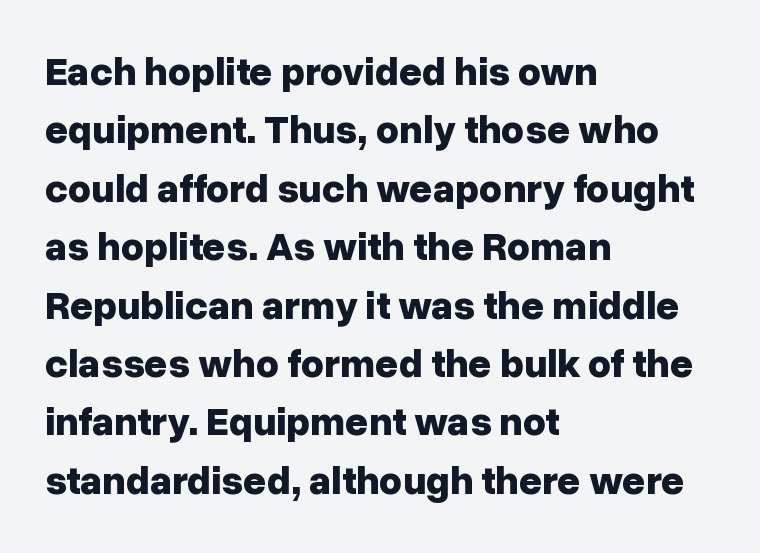
Q: Is the text bold? A: Yes.
Q: Is the text italic (slanted)? A: No, it is upright.
Q: Is the typeface a serif or a sans-serif typeface? A: Sans-serif.
Q: Is the text underlined? A: No.
Q: How is the paragraph aligned? A: Left-aligned.
Q: Is the spacing between letters normal or unusually wide? A: Normal.
Q: Is the spacing between lines tight, normal or loose? A: Normal.
Q: Width (condensed, normal, or wide)? A: Normal.
Q: Stroke contrast? A: Low.
Q: x-height? A: Medium.
Q: Monospaced? A: No.
